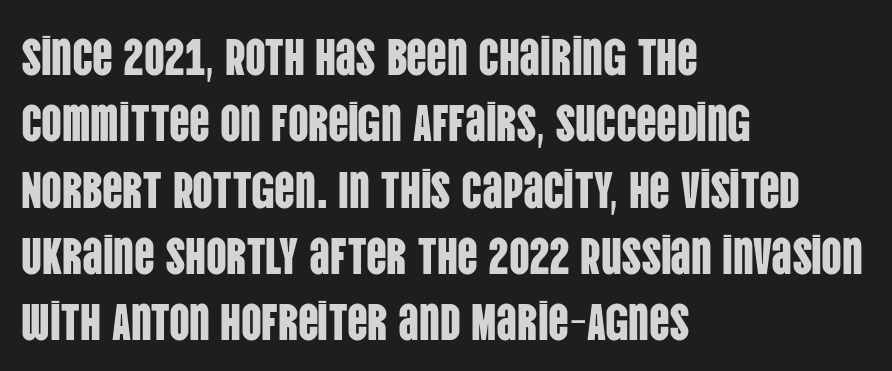
The image shows 51 px condensed sans-serif type, upright; set left-aligned, normal line spacing (1.3x), normal letter spacing, not underlined; low stroke contrast and a large x-height.
